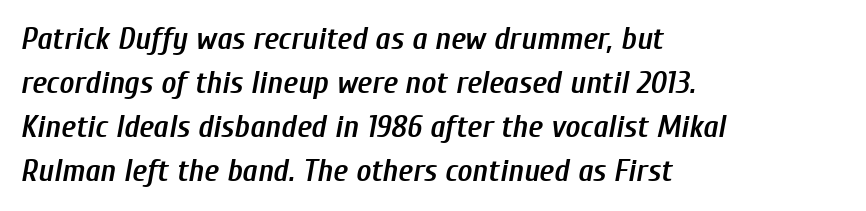
The face used here is rendered with its standard letterfit. The lettering tilts uniformly, giving the passage an italic look. Think of a printed novel: that variable character pitch is what you see here. Bold? Not quite — semibold, heavier than regular but stopping short. Has an underline been added? It has not.
